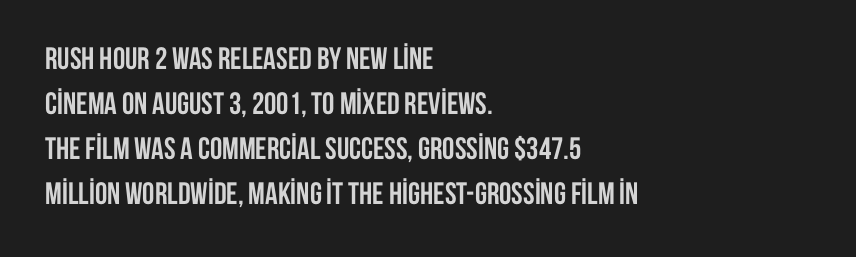
The image shows 31 px semibold, condensed sans-serif type, upright; set left-aligned, normal line spacing (1.45x), normal letter spacing, not underlined; low stroke contrast and a large x-height.
